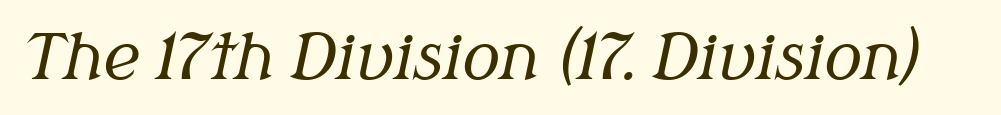
This rendering features lettering with no underline. There is no visible air inserted between adjacent glyphs. Caption: face not bold, strokes unweighted. The type family on display is of the serif kind.
